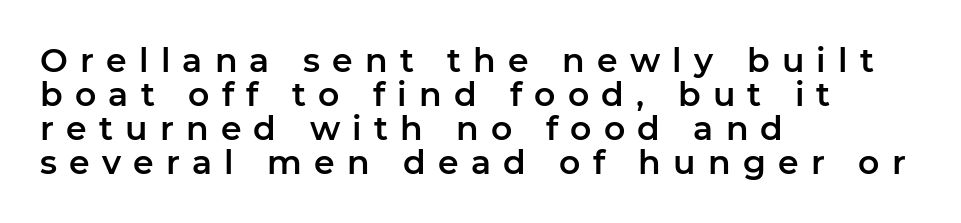
{"serif": "no", "italic": "no", "width": "normal", "stroke_contrast": "low", "x_height": "medium", "monospaced": "no", "underline": "no", "align": "left", "line_spacing": "tight", "line_spacing_ratio": 1.03, "letter_spacing": "wide", "letter_spacing_em": 0.37, "glyph_px": 33}
